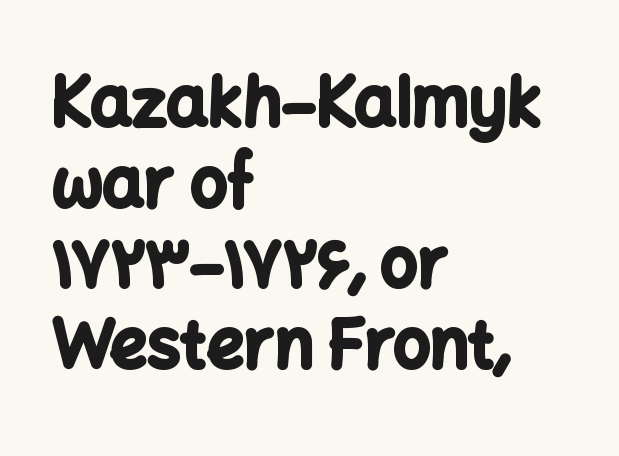
Rendered with straight, roman letterforms. Nobody touched the tracking dial on this one. To sum up the face: it is a sans, with no serifs. The compositor pushed each line to the left boundary. This sample has the flowing, uneven cadence of proportional lettering. How heavy is the stroke? Heavy — this is a bold.
